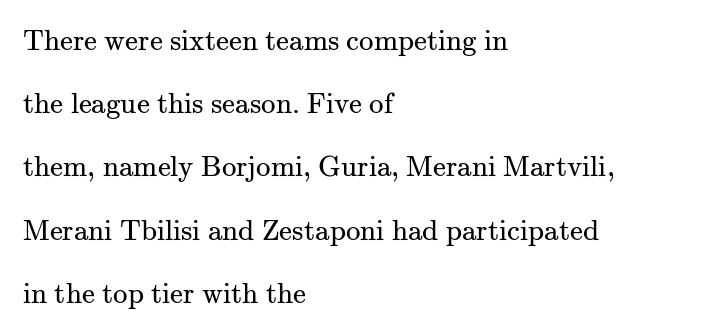
{"serif": "yes", "italic": "no", "bold": "no", "weight": "regular", "width": "normal", "stroke_contrast": "medium", "x_height": "small", "monospaced": "no", "underline": "no", "align": "left", "line_spacing": "loose", "line_spacing_ratio": 2.18, "letter_spacing": "normal", "letter_spacing_em": 0.0, "glyph_px": 29}
